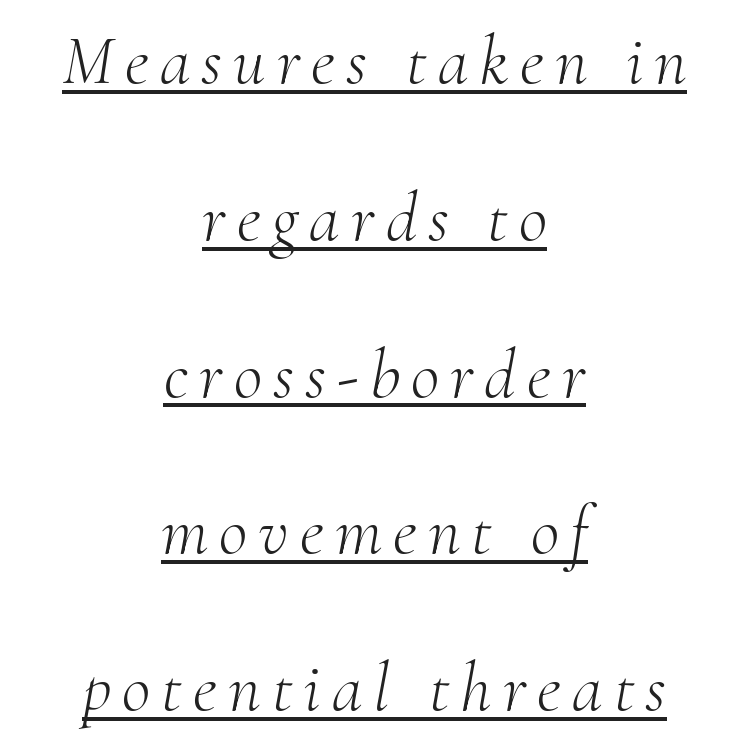
Q: Is the text bold? A: No.
Q: Is the text italic (slanted)? A: Yes, it leans right by about 10 degrees.
Q: Is the typeface a serif or a sans-serif typeface? A: Serif.
Q: Is the text underlined? A: Yes.
Q: How is the paragraph aligned? A: Centered.
Q: Is the spacing between lines tight, normal or loose? A: Loose.
Q: Width (condensed, normal, or wide)? A: Normal.
Q: Stroke contrast? A: Medium.
Q: x-height? A: Small.
Q: Monospaced? A: No.
